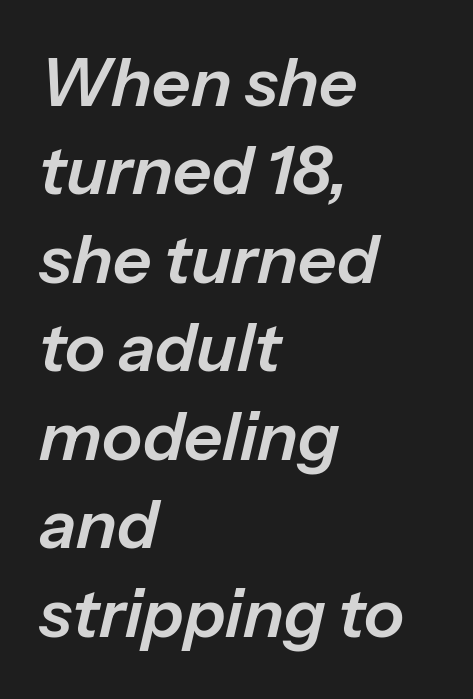
{"italic": "yes", "lean": "right", "slant_degrees": 13, "width": "normal", "stroke_contrast": "low", "x_height": "medium", "monospaced": "no", "underline": "no", "align": "left", "line_spacing": "normal", "line_spacing_ratio": 1.32, "letter_spacing": "normal", "letter_spacing_em": 0.0, "glyph_px": 67}
